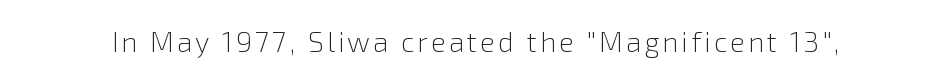
I'd call this a sans setting — the letters go barefoot. The weight would be labelled regular, book, light, or lighter still. The lettering stays uniformly vertical, giving the passage a roman look. Descenders hang freely into open space. Proportional: the letters do not fall into vertical columns.
